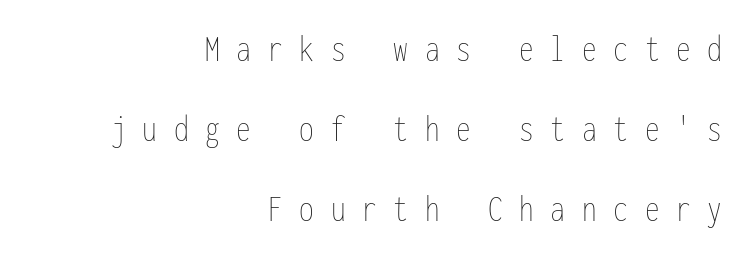
{"italic": "no", "bold": "no", "weight": "thin", "width": "condensed", "stroke_contrast": "low", "x_height": "medium", "monospaced": "yes", "underline": "no", "align": "right", "line_spacing": "loose", "line_spacing_ratio": 2.05, "letter_spacing": "wide", "letter_spacing_em": 0.43, "glyph_px": 39}
